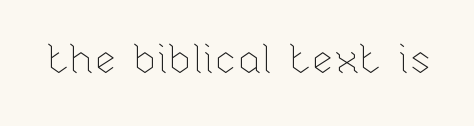
Q: Is the text bold? A: No.
Q: Is the text italic (slanted)? A: No, it is upright.
Q: Is the text underlined? A: No.
Q: Is the spacing between letters normal or unusually wide? A: Normal.
Q: Width (condensed, normal, or wide)? A: Normal.
Q: Stroke contrast? A: Low.
Q: x-height? A: Medium.
Q: Monospaced? A: No.
